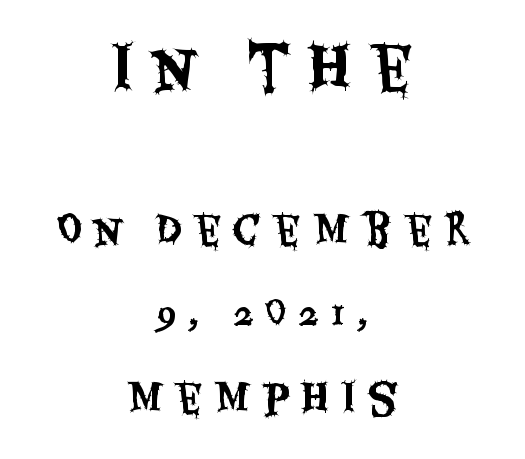
What stands out about the letter spacing? Its width — letters are far apart. Each line is balanced around a shared central axis. A typesetter would label this face a sans. Regarding leading, the lines here are spaced well apart. The typography opts for an upright posture over an oblique one. Bare-footed words on every line.
